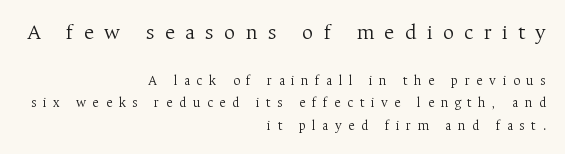
Q: Is the text bold? A: No.
Q: Is the text italic (slanted)? A: No, it is upright.
Q: Is the text underlined? A: No.
Q: How is the paragraph aligned? A: Right-aligned.
Q: Is the spacing between letters normal or unusually wide? A: Unusually wide.
Q: Is the spacing between lines tight, normal or loose? A: Normal.
Q: Which block of text is set in a larger size, the first (top) or the second (bottom)? A: The first (top) one.
